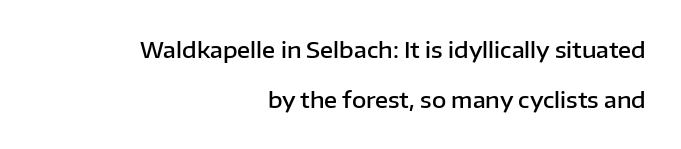
The image shows 22 px text type, upright; set right-aligned, loose line spacing (2.29x), normal letter spacing, not underlined.
